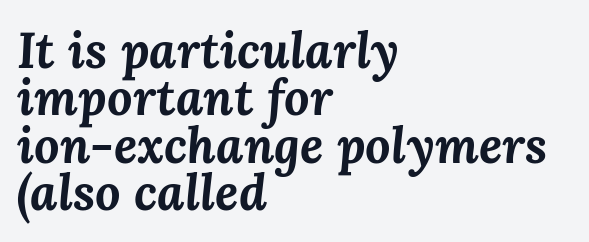
Here the designer chose a conventional face with non-uniform glyph widths. In terms of leading, this rendering errs on the cramped side. You'd pick this weight for a headline — it's a proper bold. The text carries the slant typical of an italic or oblique font. A student would call this left alignment; a typographer would say flush left, rag right.
